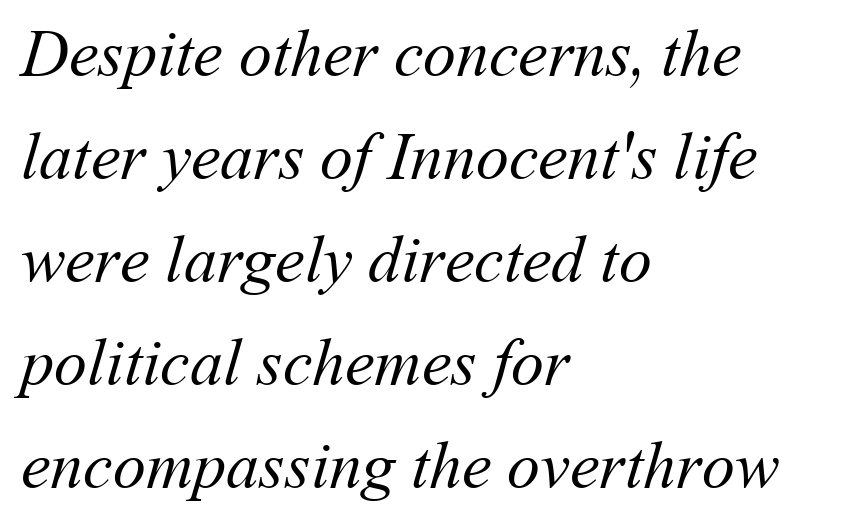
Notice how the passage keeps a crisp vertical edge on the left only. Each letter keeps its own natural width here, so spacing adapts to shape. Evenly set lines give the paragraph a standard silhouette. Descender tails drop into unmarked territory. What stands out about the letter spacing? Nothing — it is the standard amount. Is the stroke heavy? The answer is a plain regular-or-lighter.
